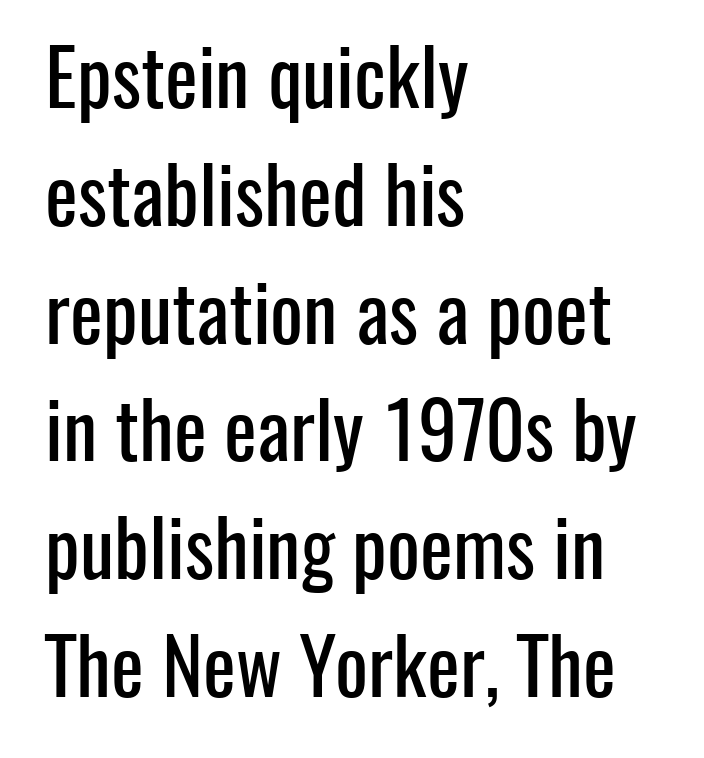
Looks like regular typesetting: each glyph gets only the width it needs. Tall strokes in this sample are plumb rather than angled. The text was rendered using a sans face with plain stroke endings. Reading down the block, your eye returns to a fixed left position each line. Look at the tracking — it's just the regular setting, nothing added. Successive baselines arrive at the customary interval.
